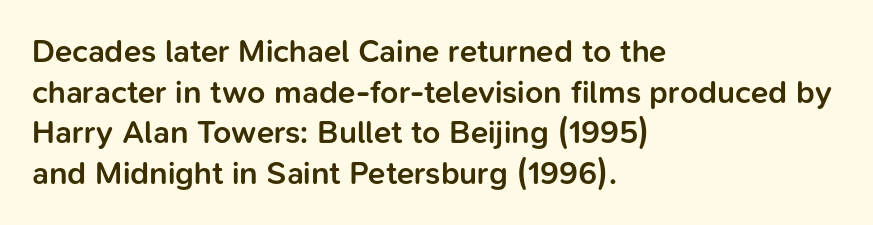
Q: Is the text bold? A: Semi-bold.
Q: Is the text italic (slanted)? A: No, it is upright.
Q: Is the typeface a serif or a sans-serif typeface? A: Sans-serif.
Q: Is the text underlined? A: No.
Q: How is the paragraph aligned? A: Left-aligned.
Q: Is the spacing between letters normal or unusually wide? A: Normal.
Q: Is the spacing between lines tight, normal or loose? A: Normal.
Q: Width (condensed, normal, or wide)? A: Normal.
Q: Stroke contrast? A: Low.
Q: x-height? A: Medium.
Q: Monospaced? A: No.
